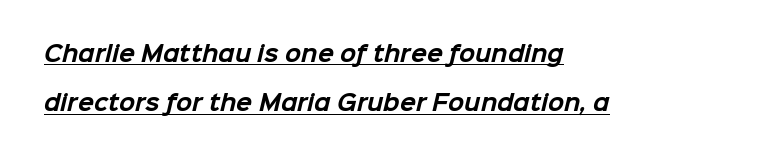
{"bold": "yes", "underline": "yes", "align": "left", "line_spacing": "loose", "line_spacing_ratio": 2.35, "letter_spacing": "normal", "letter_spacing_em": 0.0, "glyph_px": 21}
